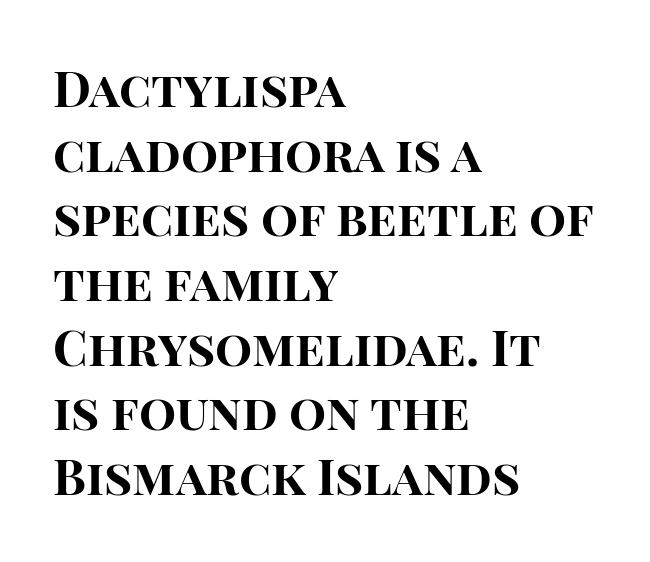
Note the varied advance widths — an 'i' is clearly narrower than an 'm'. Baseline-to-baseline distance is the conventional proportion of letter height. The space beneath each line is pristine and unruled. Compared with typical body copy, the letter spacing here is the same. Heft: maximum for text — a bold. Which margin do the lines hug? The left one — the right edge is uneven.
